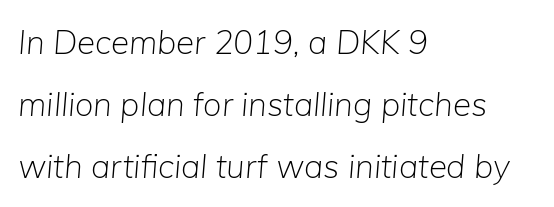
{"italic": "yes", "lean": "right", "slant_degrees": 5, "bold": "no", "weight": "light", "width": "normal", "stroke_contrast": "low", "x_height": "medium", "monospaced": "no", "underline": "no", "align": "left", "line_spacing_ratio": 1.88, "letter_spacing": "normal", "letter_spacing_em": 0.0, "glyph_px": 33}
